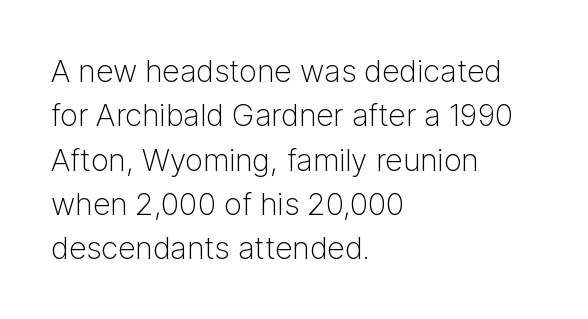
The image shows 31 px light sans-serif type, upright; set left-aligned, normal line spacing (1.43x), normal letter spacing, not underlined; low stroke contrast and a medium x-height.
